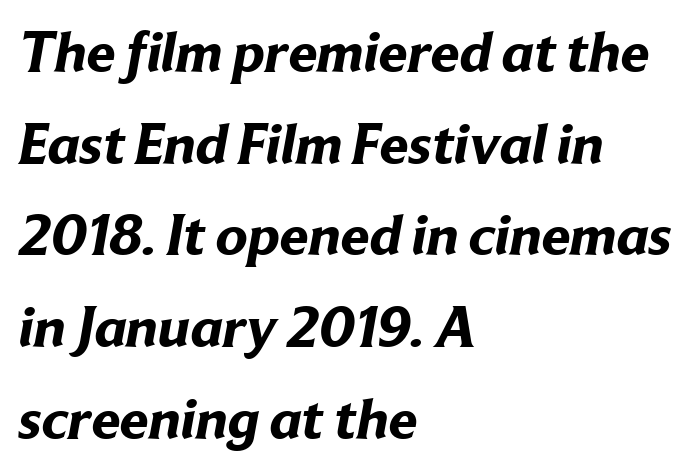
The image shows 58 px bold sans-serif type; set left-aligned, normal line spacing (1.58x), normal letter spacing, not underlined; low stroke contrast and a medium x-height.
